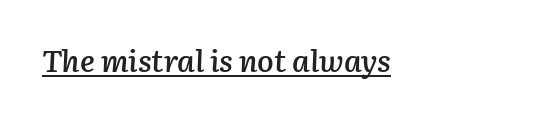
Q: Is the text bold? A: Semi-bold.
Q: Is the text italic (slanted)? A: Yes, it leans right by about 3 degrees.
Q: Is the text underlined? A: Yes.
Q: How is the paragraph aligned? A: Left-aligned.
Q: Is the spacing between letters normal or unusually wide? A: Normal.
Q: Width (condensed, normal, or wide)? A: Normal.
Q: Stroke contrast? A: Low.
Q: x-height? A: Medium.
Q: Monospaced? A: No.
